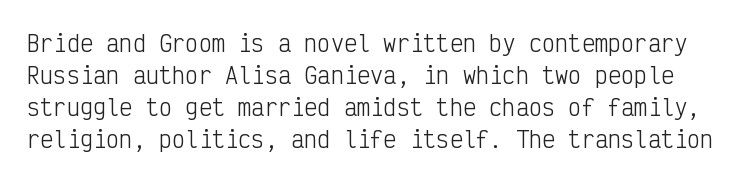
The image shows 22 px text type, upright; set normal line spacing (1.46x), normal letter spacing, not underlined.
